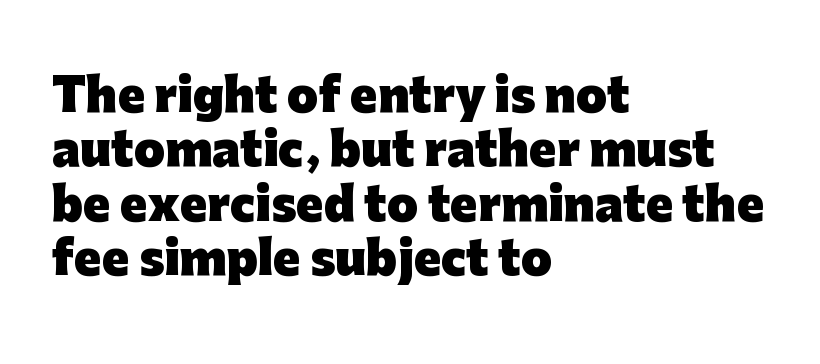
{"serif": "no", "italic": "no", "bold": "yes", "weight": "heavy", "width": "normal", "stroke_contrast": "low", "x_height": "medium", "monospaced": "no", "underline": "no", "align": "left", "line_spacing_ratio": 1.21, "letter_spacing": "normal", "letter_spacing_em": 0.0, "glyph_px": 45}
